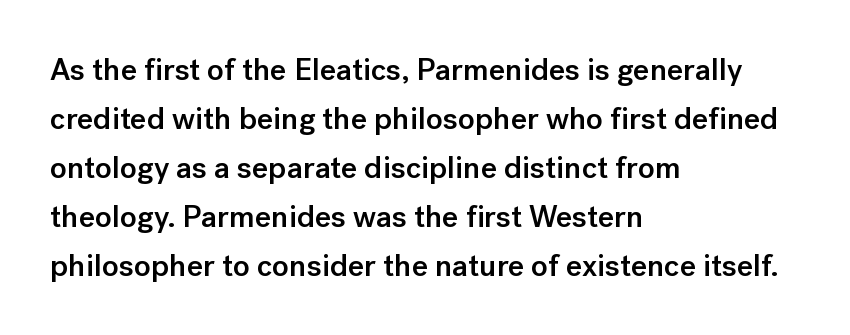
Q: Is the text bold? A: Semi-bold.
Q: Is the text italic (slanted)? A: No, it is upright.
Q: Is the typeface a serif or a sans-serif typeface? A: Sans-serif.
Q: Is the text underlined? A: No.
Q: How is the paragraph aligned? A: Left-aligned.
Q: Is the spacing between letters normal or unusually wide? A: Normal.
Q: Is the spacing between lines tight, normal or loose? A: Normal.
Q: Width (condensed, normal, or wide)? A: Normal.
Q: Stroke contrast? A: Low.
Q: x-height? A: Medium.
Q: Monospaced? A: No.
